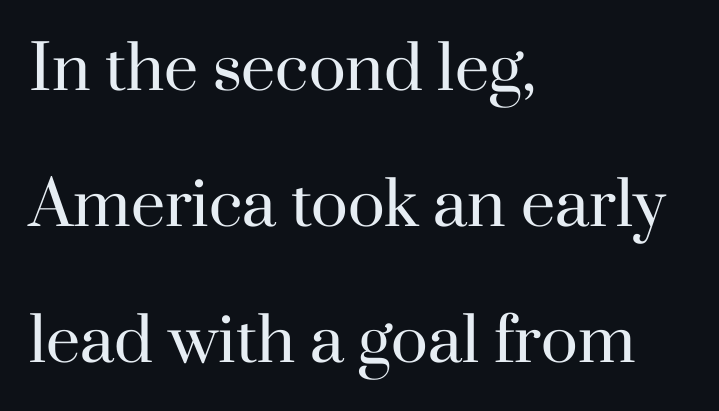
The font sits on the lighter half of the weight spectrum, regular included. Students, observe: this is what heavily led, spacious text looks like. Notice how the stems are strictly vertical — no italics here. The characters display serif detailing at their extremities.
